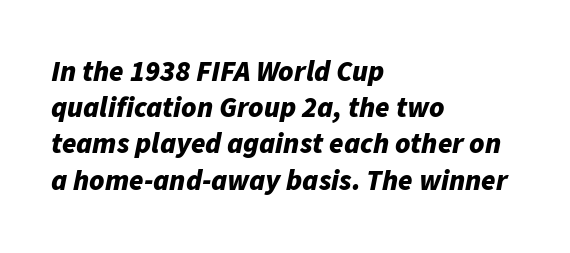
Descenders hang freely into open space. Slant detected: the letters are inclined. The block of text has a typical density, with ordinary space between rows. The text block is weighted toward the left margin, trailing off unevenly rightward. Character widths vary here, with narrow letters taking less room than wide ones.
